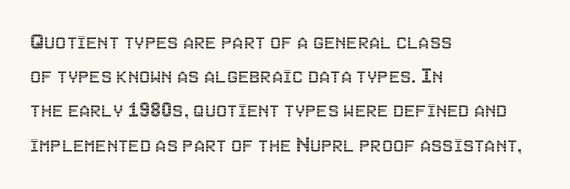
The image shows 25 px text type, upright; set left-aligned, normal line spacing (1.37x), normal letter spacing, not underlined.
